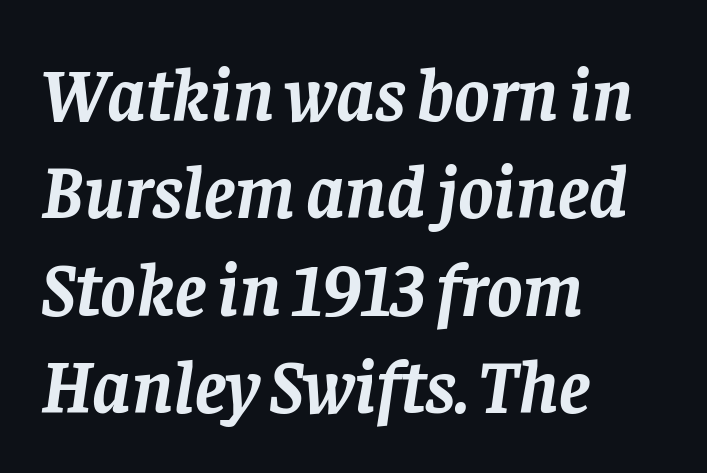
The image shows 75 px semibold serif type, italic (leaning right); set left-aligned, normal line spacing (1.3x), normal letter spacing, not underlined; low stroke contrast and a large x-height.
